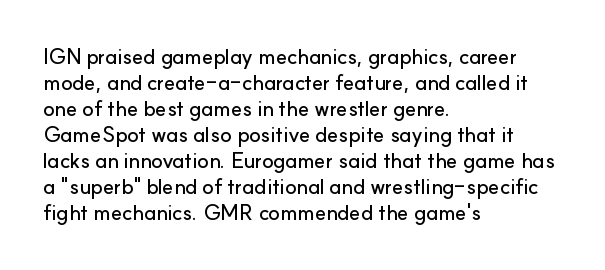
{"italic": "no", "underline": "no", "align": "left", "line_spacing_ratio": 1.24, "letter_spacing": "normal", "letter_spacing_em": 0.0, "glyph_px": 21}
